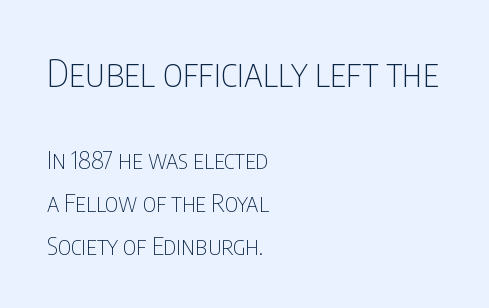
Q: Is the text bold? A: No.
Q: Is the text italic (slanted)? A: No, it is upright.
Q: Is the typeface a serif or a sans-serif typeface? A: Sans-serif.
Q: Is the text underlined? A: No.
Q: How is the paragraph aligned? A: Left-aligned.
Q: Is the spacing between letters normal or unusually wide? A: Normal.
Q: Which block of text is set in a larger size, the first (top) or the second (bottom)? A: The first (top) one.
Q: Width (condensed, normal, or wide)? A: Condensed.
Q: Stroke contrast? A: Low.
Q: x-height? A: Large.
Q: Monospaced? A: No.
